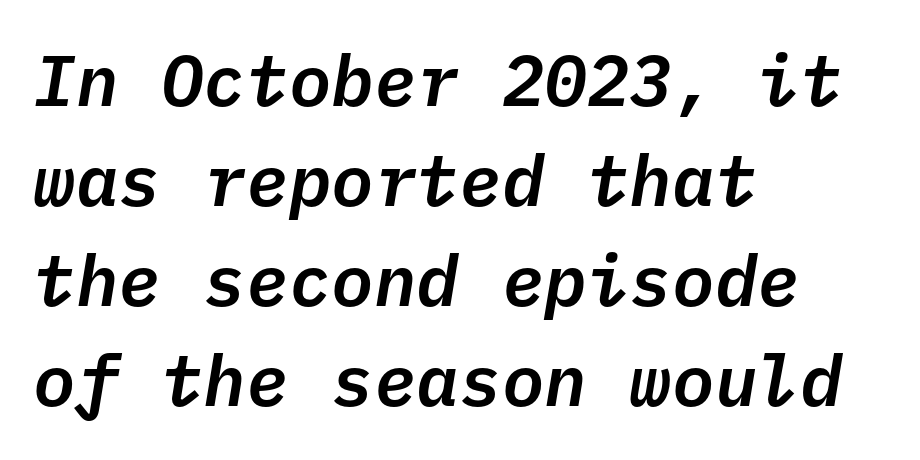
Q: Is the text italic (slanted)? A: Yes, it leans right by about 10 degrees.
Q: Is the text underlined? A: No.
Q: How is the paragraph aligned? A: Left-aligned.
Q: Is the spacing between letters normal or unusually wide? A: Normal.
Q: Is the spacing between lines tight, normal or loose? A: Normal.
Q: Width (condensed, normal, or wide)? A: Normal.
Q: Stroke contrast? A: Low.
Q: x-height? A: Medium.
Q: Monospaced? A: Yes.
